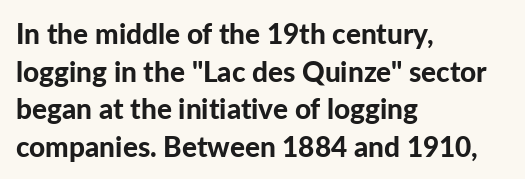
The image shows 28 px bold sans-serif type, upright; set left-aligned, normal line spacing (1.34x), normal letter spacing, not underlined; low stroke contrast and a medium x-height.
